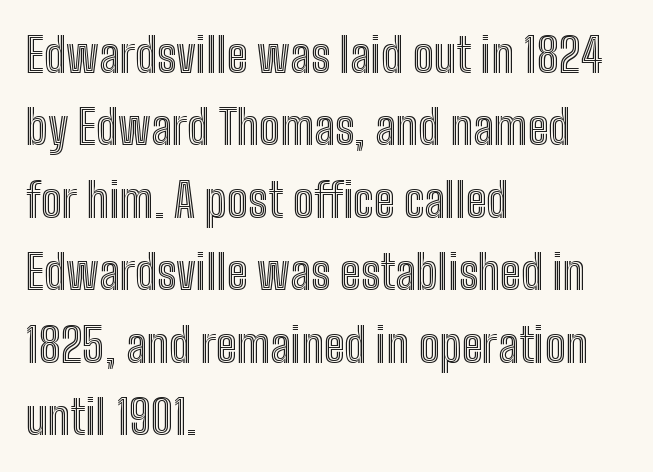
{"italic": "no", "width": "condensed", "x_height": "medium", "monospaced": "no", "underline": "no", "align": "left", "line_spacing": "normal", "line_spacing_ratio": 1.54, "letter_spacing": "normal", "letter_spacing_em": 0.0, "glyph_px": 47}
